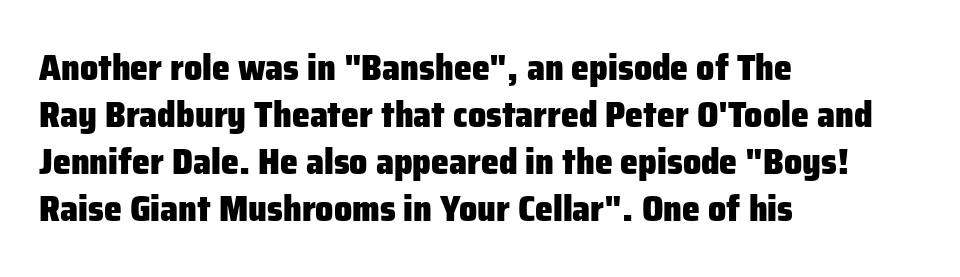
Q: Is the text bold? A: Yes.
Q: Is the text italic (slanted)? A: No, it is upright.
Q: Is the typeface a serif or a sans-serif typeface? A: Sans-serif.
Q: Is the text underlined? A: No.
Q: How is the paragraph aligned? A: Left-aligned.
Q: Is the spacing between letters normal or unusually wide? A: Normal.
Q: Is the spacing between lines tight, normal or loose? A: Normal.
Q: Width (condensed, normal, or wide)? A: Normal.
Q: Stroke contrast? A: Low.
Q: x-height? A: Medium.
Q: Monospaced? A: No.
